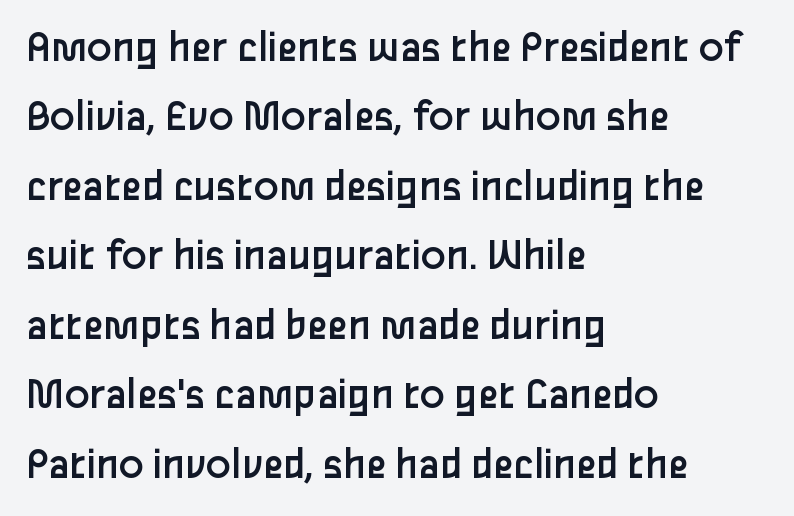
Unlike a traditional serif, this face leaves its strokes unadorned. A typesetter would call this leading conventional body-copy spacing. This sample has the flowing, uneven cadence of proportional lettering. The tracking reads as untouched default to a designer's eye. Letters rest on an invisible, unmarked baseline.
